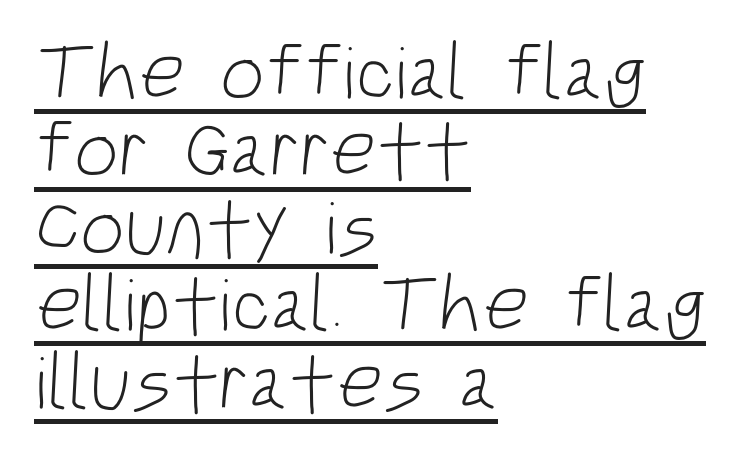
No extra tracking has been applied to these lines. One glance says dense: line gaps are narrower than usual. Proportional: the letters do not fall into vertical columns. Beneath each row of characters lies a ruled line. No extra ink here — the face is not bold.
